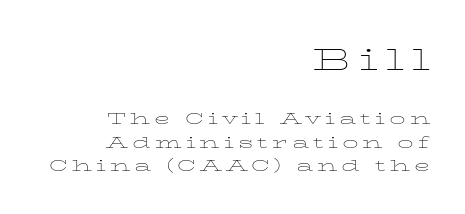
{"serif": "yes", "italic": "no", "bold": "no", "weight": "thin", "width": "wide", "stroke_contrast": "low", "x_height": "medium", "monospaced": "no", "underline": "no", "align": "right", "line_spacing": "normal", "line_spacing_ratio": 1.47, "letter_spacing": "wide", "letter_spacing_em": 0.25, "larger_block": "first", "size_ratio": 1.94, "glyph_px": 31}
